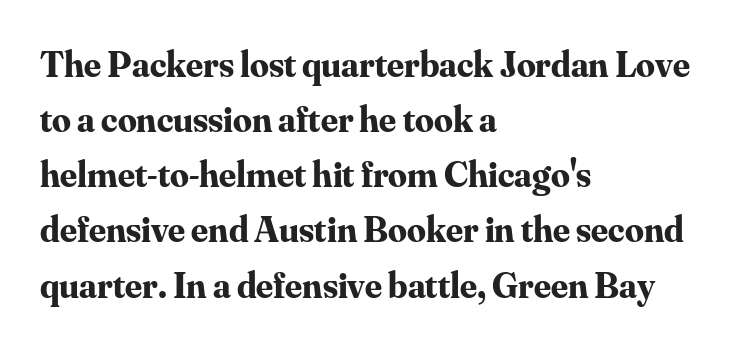
{"serif": "yes", "italic": "no", "bold": "yes", "weight": "bold", "width": "normal", "stroke_contrast": "medium", "x_height": "small", "monospaced": "no", "underline": "no", "align": "left", "line_spacing": "normal", "line_spacing_ratio": 1.49, "letter_spacing": "normal", "letter_spacing_em": 0.0, "glyph_px": 37}
